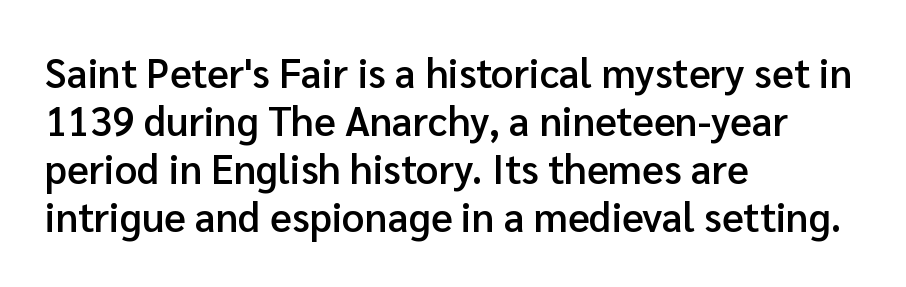
{"serif": "no", "italic": "no", "bold": "semi", "weight": "semibold", "width": "normal", "stroke_contrast": "low", "x_height": "medium", "monospaced": "no", "underline": "no", "align": "left", "line_spacing_ratio": 1.2, "letter_spacing": "normal", "letter_spacing_em": 0.0, "glyph_px": 40}
